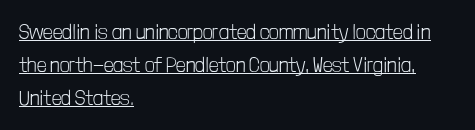
{"italic": "no", "bold": "no", "underline": "yes", "align": "left", "line_spacing": "normal", "line_spacing_ratio": 1.58, "letter_spacing": "normal", "letter_spacing_em": 0.0, "glyph_px": 21}
